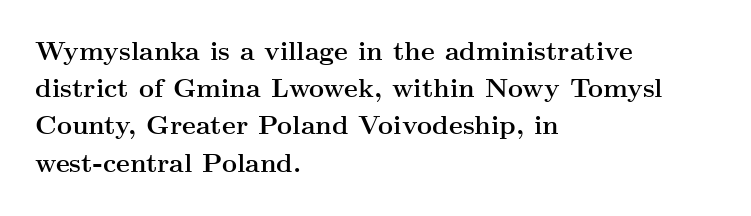
{"italic": "no", "bold": "yes", "underline": "no", "align": "left", "line_spacing": "normal", "line_spacing_ratio": 1.43, "letter_spacing": "normal", "letter_spacing_em": 0.0, "glyph_px": 26}
